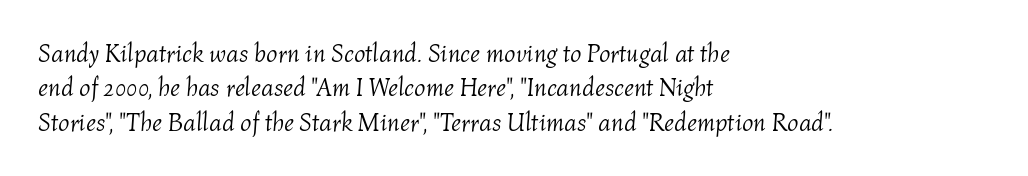
Q: Is the text bold? A: No.
Q: Is the text italic (slanted)? A: Yes, it leans right by about 4 degrees.
Q: Is the text underlined? A: No.
Q: How is the paragraph aligned? A: Left-aligned.
Q: Is the spacing between letters normal or unusually wide? A: Normal.
Q: Is the spacing between lines tight, normal or loose? A: Normal.
